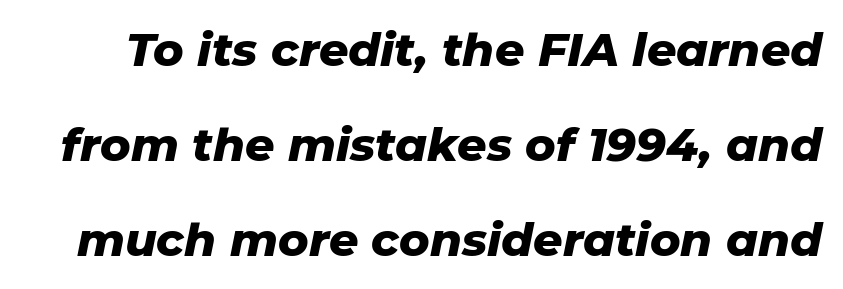
The image shows 46 px heavy type, italic (leaning right); set loose line spacing (2.06x), normal letter spacing, not underlined; low stroke contrast and a medium x-height.
